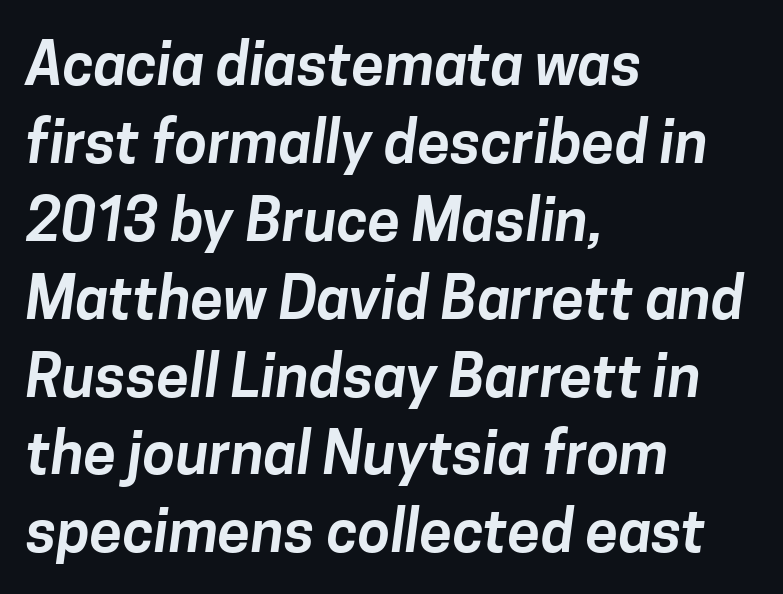
{"serif": "no", "width": "normal", "stroke_contrast": "low", "x_height": "medium", "monospaced": "no", "underline": "no", "align": "left", "line_spacing": "normal", "line_spacing_ratio": 1.32, "letter_spacing": "normal", "letter_spacing_em": 0.0, "glyph_px": 59}
